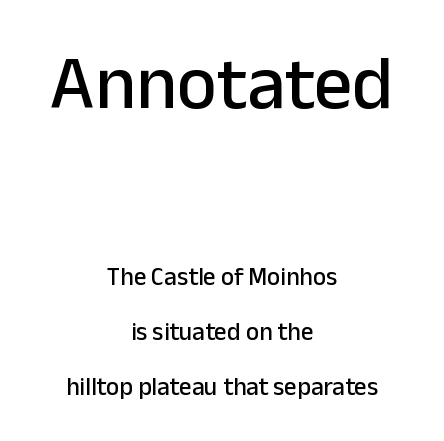
The image shows 76 px sans-serif type, upright; set centered, loose line spacing (2.2x), normal letter spacing, not underlined; the first (top) block is 3.04x larger; low stroke contrast and a medium x-height.
